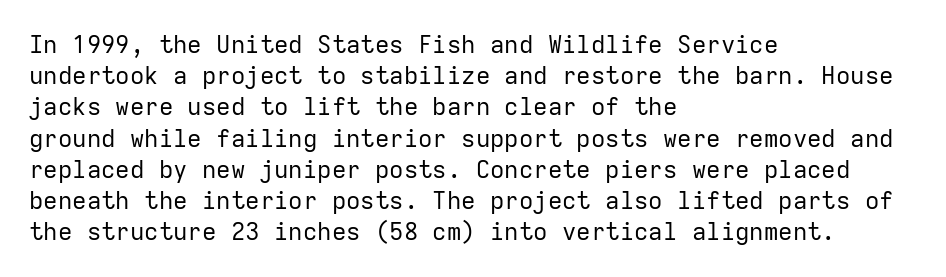
Q: Is the text bold? A: No.
Q: Is the text italic (slanted)? A: No, it is upright.
Q: Is the text underlined? A: No.
Q: How is the paragraph aligned? A: Left-aligned.
Q: Is the spacing between letters normal or unusually wide? A: Normal.
Q: Is the spacing between lines tight, normal or loose? A: Normal.
